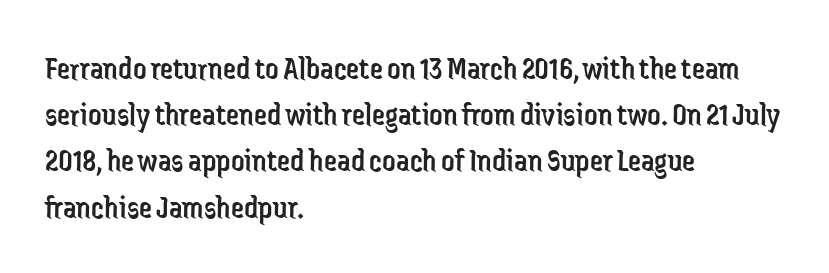
A light-to-regular cut is what we see here. Letter spacing: default. Anything drawn beneath the words? Only blank space. A roman cut, with each character standing at attention. A typesetter would call this proportional, since set widths differ per character.
